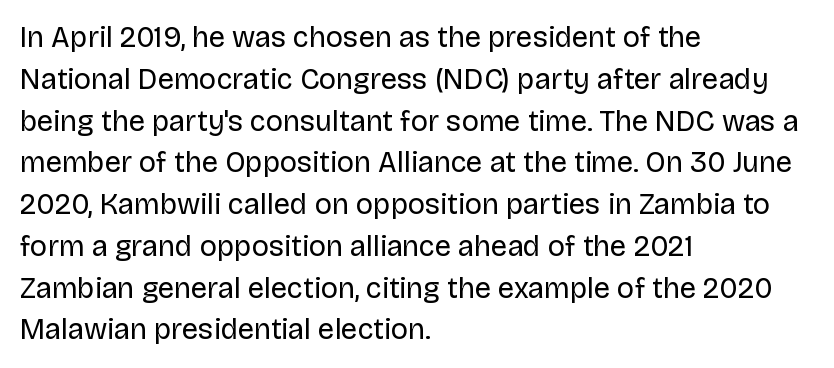
{"serif": "no", "italic": "no", "bold": "no", "weight": "regular", "width": "normal", "stroke_contrast": "low", "x_height": "large", "monospaced": "no", "underline": "no", "align": "left", "line_spacing": "normal", "line_spacing_ratio": 1.44, "letter_spacing": "normal", "letter_spacing_em": 0.0, "glyph_px": 29}
